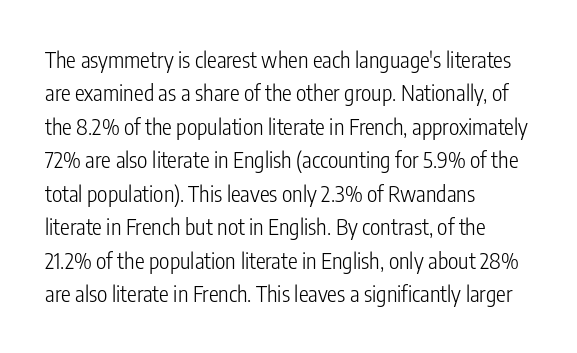
Summary of vertical rhythm: regular, with standard interline spacing. No extra ink here — the face is not bold. Quick note: not italic, upright. Horizontal alignment here is leftward, the default for most running prose.
